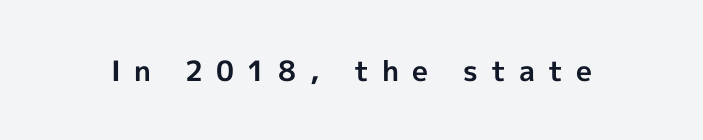
{"serif": "no", "italic": "no", "bold": "yes", "weight": "bold", "width": "normal", "x_height": "medium", "monospaced": "no", "underline": "no", "letter_spacing": "wide", "letter_spacing_em": 0.47, "glyph_px": 28}
